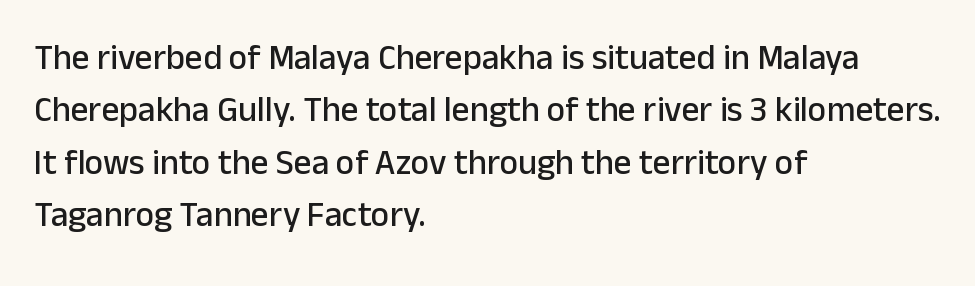
The image shows 35 px sans-serif type, upright; set left-aligned, normal line spacing (1.5x), normal letter spacing, not underlined; low stroke contrast and a medium x-height.
